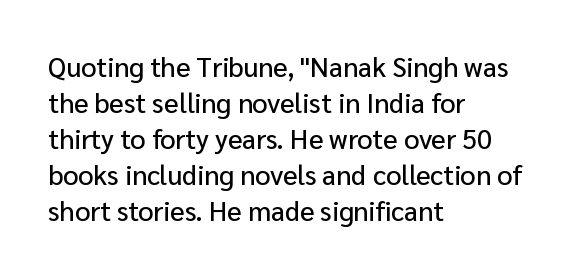
Q: Is the text italic (slanted)? A: No, it is upright.
Q: Is the text underlined? A: No.
Q: How is the paragraph aligned? A: Left-aligned.
Q: Is the spacing between letters normal or unusually wide? A: Normal.
Q: Is the spacing between lines tight, normal or loose? A: Normal.
